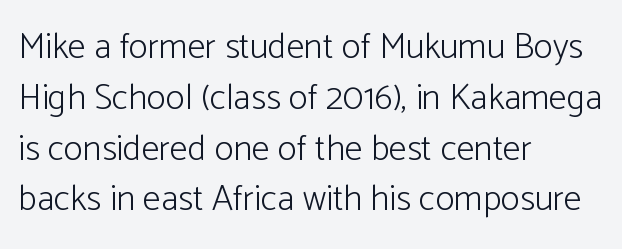
Q: Is the text bold? A: No.
Q: Is the text italic (slanted)? A: No, it is upright.
Q: Is the typeface a serif or a sans-serif typeface? A: Sans-serif.
Q: Is the text underlined? A: No.
Q: How is the paragraph aligned? A: Left-aligned.
Q: Is the spacing between letters normal or unusually wide? A: Normal.
Q: Is the spacing between lines tight, normal or loose? A: Normal.
Q: Width (condensed, normal, or wide)? A: Normal.
Q: Stroke contrast? A: Low.
Q: x-height? A: Medium.
Q: Monospaced? A: No.
